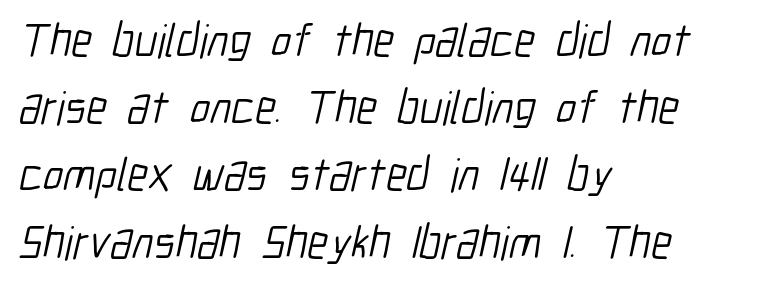
The compositor pushed each line to the left boundary. Only glyphs here, with clear space below each row. The letters look calm and open, with moderate or lighter stems. Glyph-to-glyph distance matches everyday printed text.
